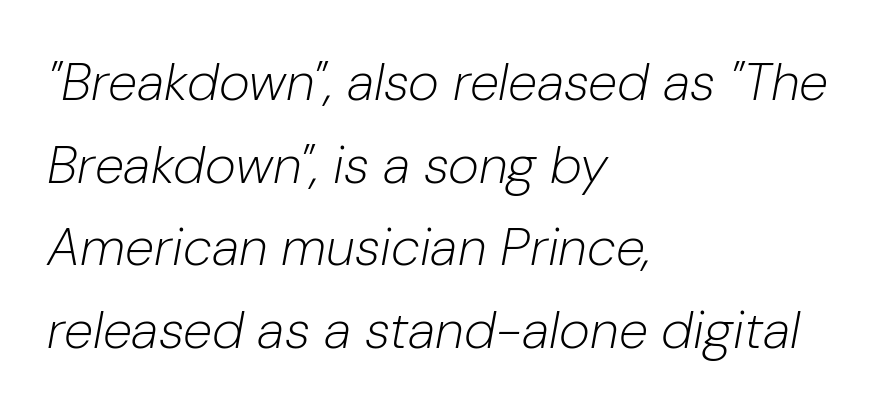
The ragged edge is on the right, which tells us the setting is flush left. The rows are spaced the way most documents space them. Proportional: the letters do not fall into vertical columns. Characters follow at the spacing the type designer built in.
